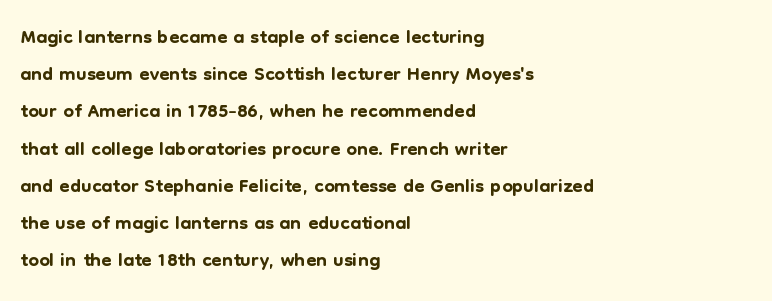
{"serif": "no", "italic": "no", "width": "normal", "stroke_contrast": "low", "x_height": "medium", "monospaced": "no", "underline": "no", "align": "left", "line_spacing_ratio": 1.24, "letter_spacing": "normal", "letter_spacing_em": 0.0, "glyph_px": 30}
